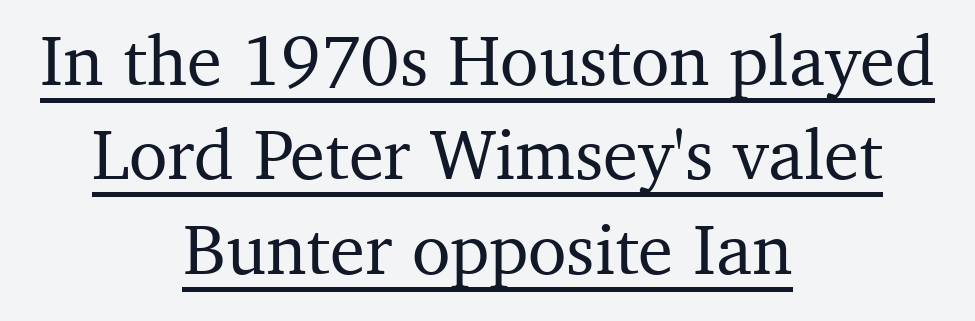
The image shows 71 px serif type, upright; set centered, normal line spacing (1.33x), normal letter spacing, underlined; medium stroke contrast and a medium x-height.
